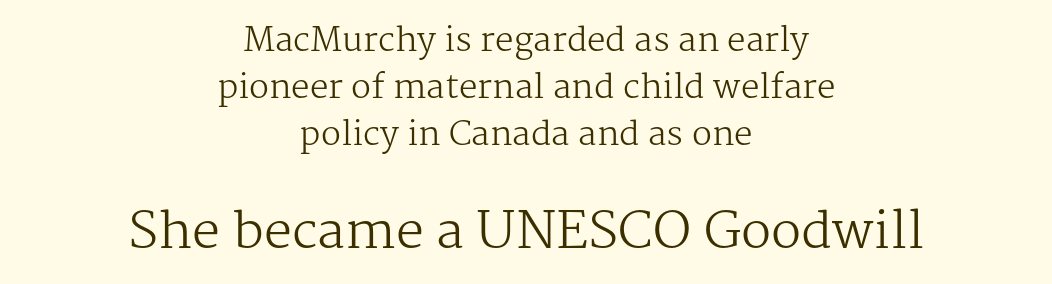
The image shows 50 px regular-weight serif type, upright; set centered, normal line spacing (1.42x), normal letter spacing, not underlined; the second (bottom) block is 1.52x larger; medium stroke contrast and a medium x-height.
